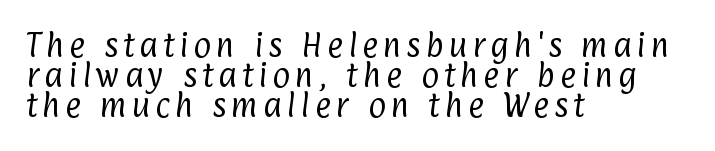
Q: Is the text bold? A: No.
Q: Is the text underlined? A: No.
Q: How is the paragraph aligned? A: Left-aligned.
Q: Is the spacing between lines tight, normal or loose? A: Tight.
